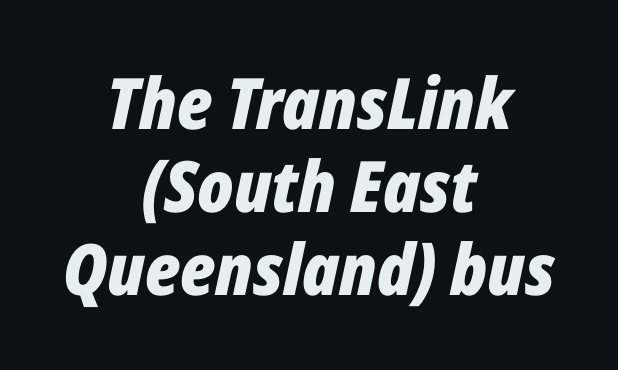
The image shows 71 px bold, condensed type, italic (leaning right); set centered, line spacing 1.17x, normal letter spacing, not underlined; low stroke contrast and a medium x-height.
